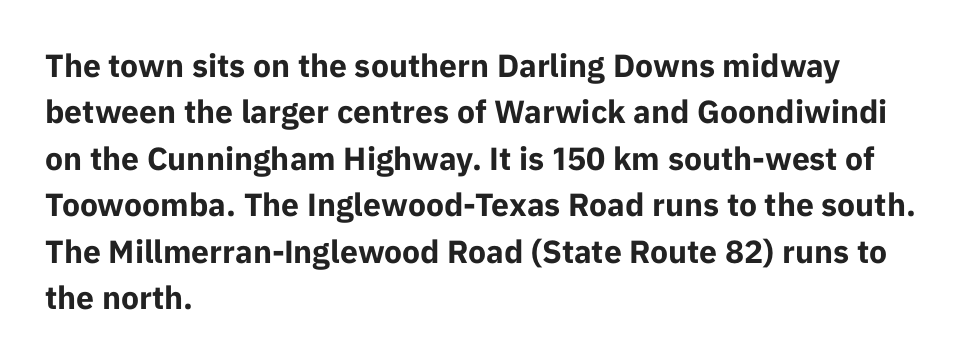
Quick note: not italic, upright. Leftover space on each line is placed entirely after the last word. Proportional: the letters do not fall into vertical columns. Unlike a traditional serif, this face leaves its strokes unadorned.
